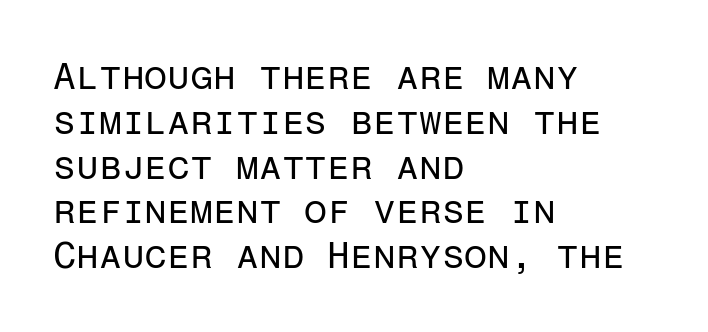
{"serif": "no", "italic": "no", "bold": "no", "weight": "regular", "width": "normal", "stroke_contrast": "low", "x_height": "medium", "monospaced": "yes", "underline": "no", "align": "left", "line_spacing_ratio": 1.21, "letter_spacing": "normal", "letter_spacing_em": 0.0, "glyph_px": 37}
